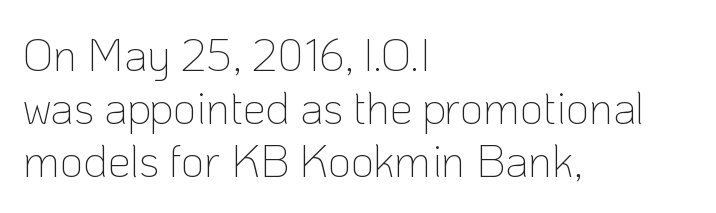
Q: Is the text bold? A: No.
Q: Is the text italic (slanted)? A: No, it is upright.
Q: Is the typeface a serif or a sans-serif typeface? A: Sans-serif.
Q: Is the text underlined? A: No.
Q: How is the paragraph aligned? A: Left-aligned.
Q: Is the spacing between letters normal or unusually wide? A: Normal.
Q: Width (condensed, normal, or wide)? A: Normal.
Q: Stroke contrast? A: Low.
Q: x-height? A: Medium.
Q: Monospaced? A: No.
